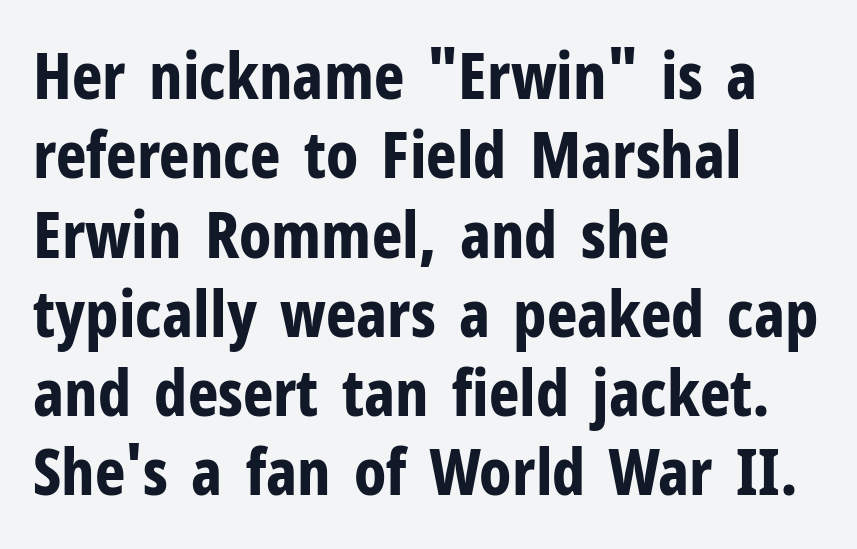
{"serif": "no", "italic": "no", "bold": "yes", "weight": "bold", "width": "condensed", "stroke_contrast": "low", "x_height": "medium", "monospaced": "no", "underline": "no", "align": "left", "line_spacing_ratio": 1.22, "letter_spacing": "normal", "letter_spacing_em": 0.0, "glyph_px": 65}
